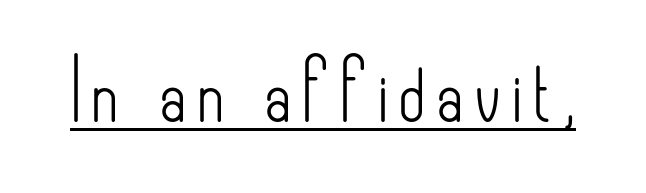
The image shows 59 px light, condensed sans-serif type, upright; set underlined; low stroke contrast and a small x-height.
